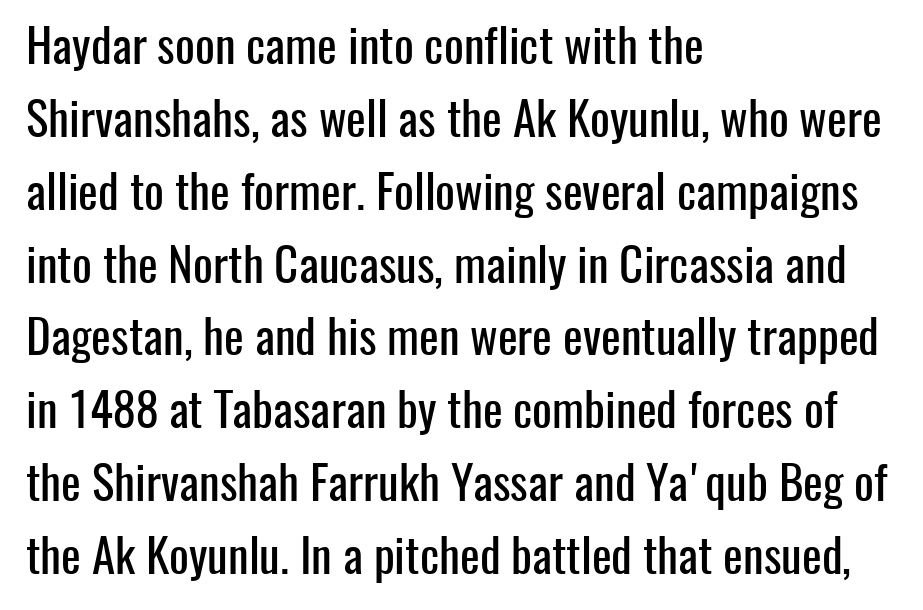
The image shows 47 px condensed sans-serif type, upright; set left-aligned, normal line spacing (1.55x), normal letter spacing, not underlined; low stroke contrast and a medium x-height.
